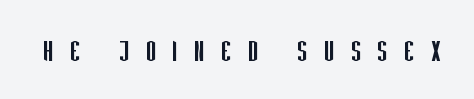
Stroke terminals: plain, sans-serif. The face looks like a standard text weight, possibly lighter. You could only call the tracking loose — the letters float apart. Looks like regular typesetting: each glyph gets only the width it needs.
